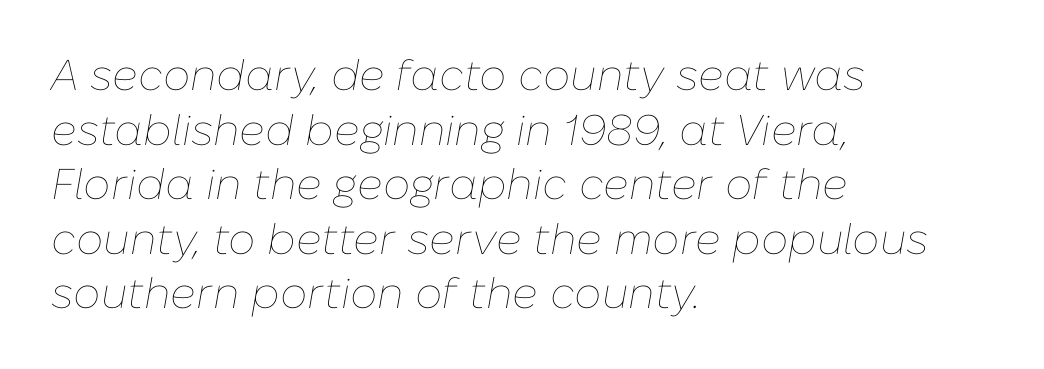
{"italic": "yes", "lean": "right", "slant_degrees": 10, "bold": "no", "weight": "thin", "width": "normal", "stroke_contrast": "low", "x_height": "medium", "monospaced": "no", "underline": "no", "align": "left", "line_spacing": "normal", "line_spacing_ratio": 1.27, "letter_spacing": "normal", "letter_spacing_em": 0.0, "glyph_px": 43}
